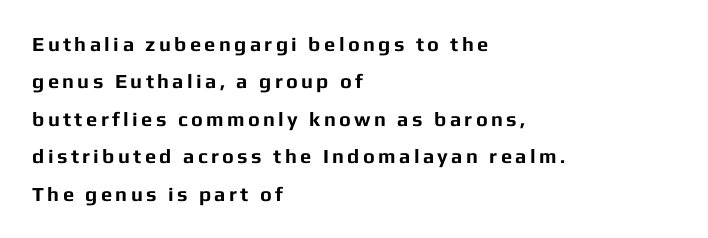
Q: Is the text bold? A: Yes.
Q: Is the text italic (slanted)? A: No, it is upright.
Q: Is the text underlined? A: No.
Q: How is the paragraph aligned? A: Left-aligned.
